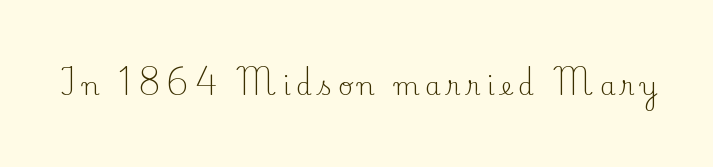
{"italic": "no", "bold": "no", "underline": "no", "letter_spacing": "wide", "letter_spacing_em": 0.24, "glyph_px": 25}
